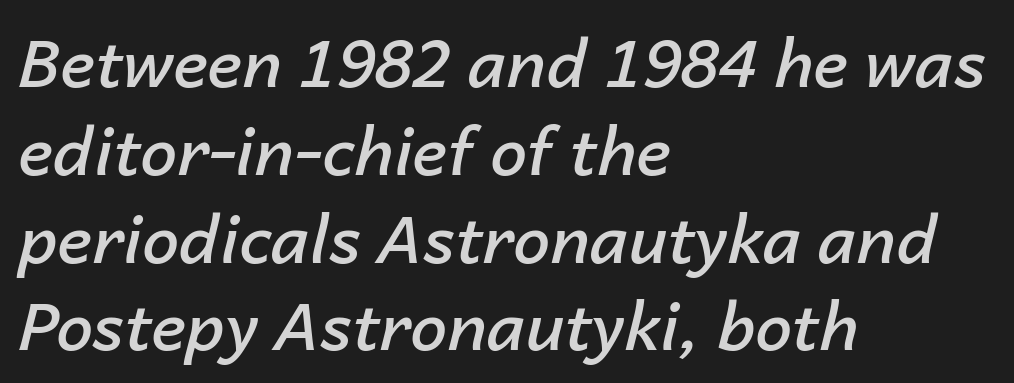
Character widths vary here, with narrow letters taking less room than wide ones. Type without underlining. Interline gaps are of average width in this sample. The glyphs have the mass of a demibold cut, below bold.
